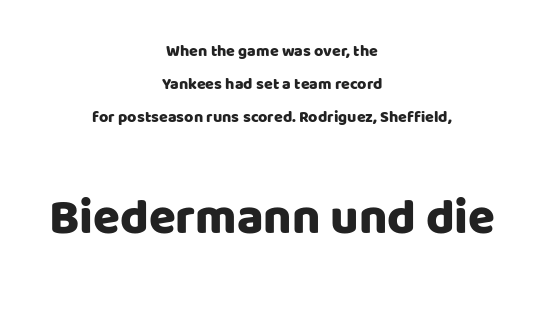
The image shows 49 px sans-serif type, upright; set centered, loose line spacing (2.06x), normal letter spacing, not underlined; the second (bottom) block is 3.06x larger; low stroke contrast and a large x-height.
